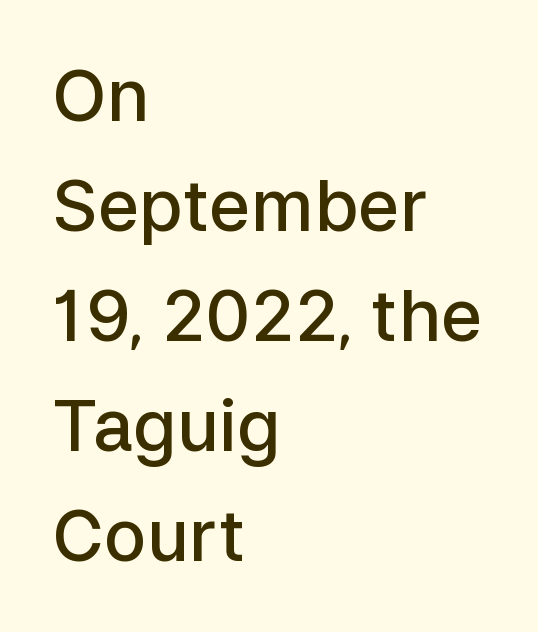
Short note: letters normally spaced. Clear beneath every line of the passage. Does the weight exceed regular? Yes, but only to semibold. Teacher's note: observe the even left margin — that is flush-left alignment.
